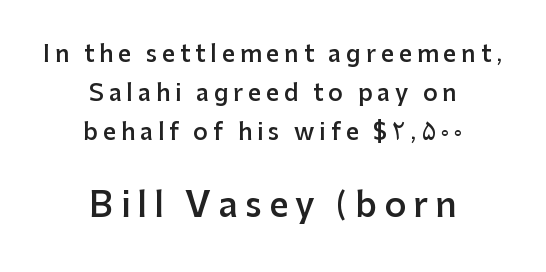
Look at the glyph heights: the lower group is clearly the bigger setting. Horizontal bands of white between lines are of average thickness. Stroke thickness is moderately raised; the sample reads as semibold. Tracking here is generous; glyphs stand well apart from one another. Compared with a flush-left layout, this one balances lines on the center instead.
